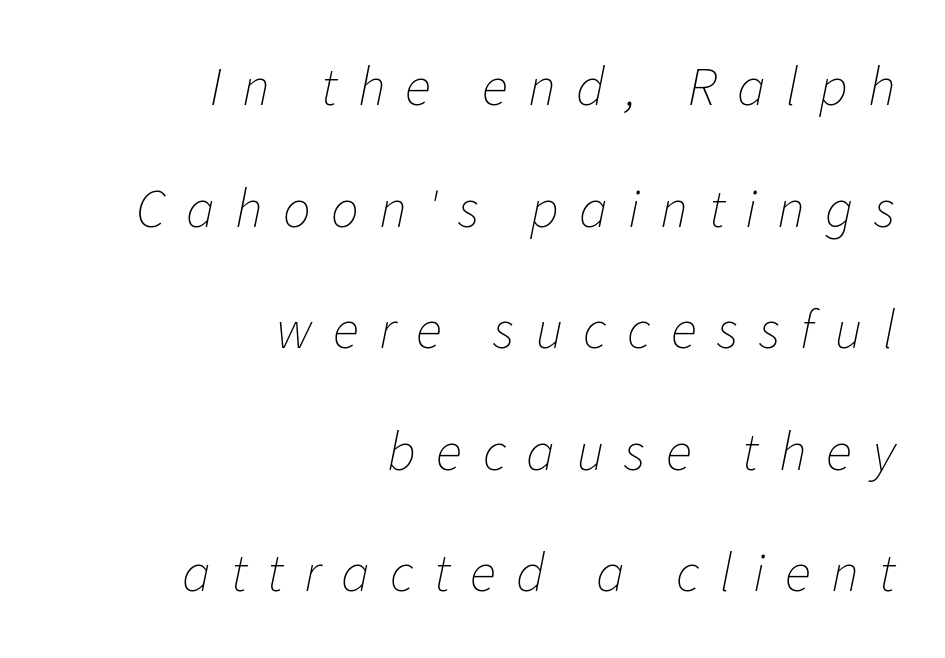
{"italic": "yes", "lean": "right", "slant_degrees": 11, "bold": "no", "weight": "thin", "width": "normal", "stroke_contrast": "low", "x_height": "medium", "monospaced": "no", "underline": "no", "align": "right", "line_spacing": "loose", "line_spacing_ratio": 2.21, "letter_spacing": "wide", "letter_spacing_em": 0.37, "glyph_px": 55}
